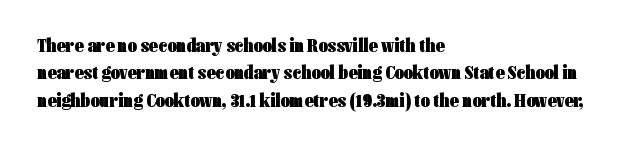
Here the glyphs are tracked normally, forming tight word shapes. The lettering stays uniformly vertical, giving the passage a roman look. The strokes are fattened all the way to bold. This sample keeps an unexceptional amount of space between lines. Underline: absent.
